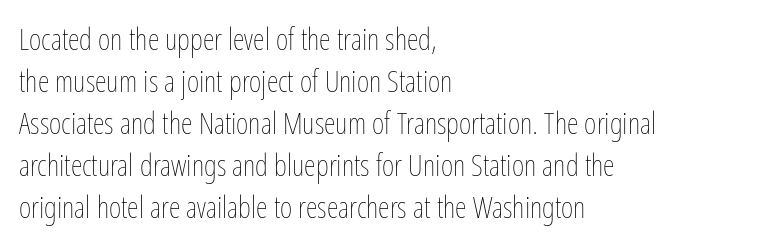
The image shows 30 px thin, condensed type, upright; set left-aligned, normal line spacing (1.4x), normal letter spacing, not underlined; low stroke contrast and a medium x-height.
